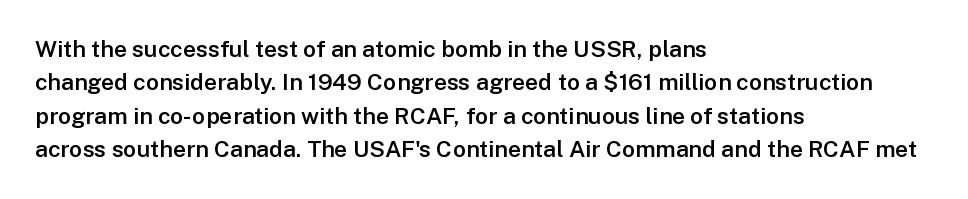
The image shows 23 px text type, upright; set left-aligned, normal line spacing (1.45x), normal letter spacing, not underlined.
